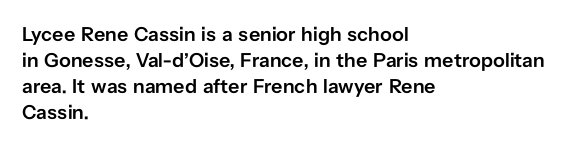
Q: Is the text bold? A: Semi-bold.
Q: Is the text italic (slanted)? A: No, it is upright.
Q: Is the text underlined? A: No.
Q: How is the paragraph aligned? A: Left-aligned.
Q: Is the spacing between letters normal or unusually wide? A: Normal.
Q: Is the spacing between lines tight, normal or loose? A: Normal.
